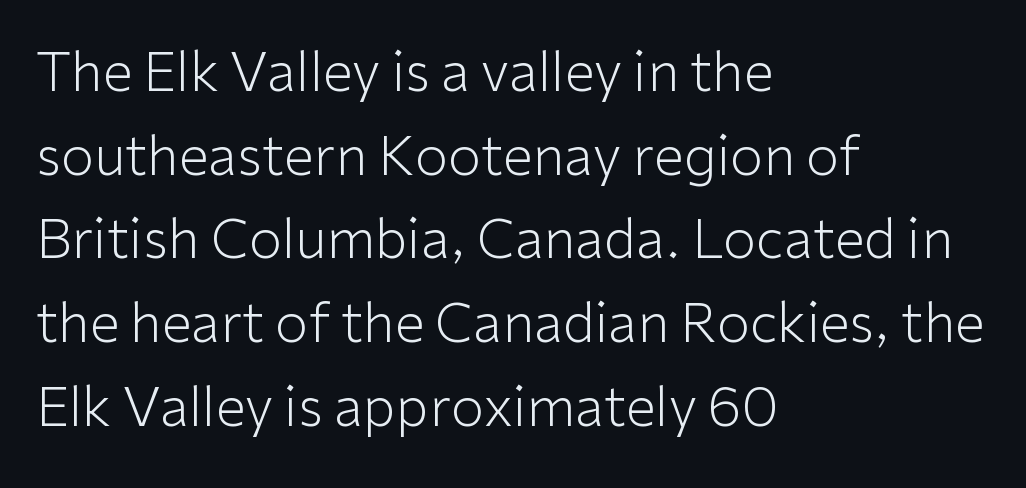
{"serif": "no", "italic": "no", "bold": "no", "weight": "light", "width": "normal", "stroke_contrast": "low", "x_height": "medium", "monospaced": "no", "underline": "no", "align": "left", "line_spacing": "normal", "line_spacing_ratio": 1.55, "letter_spacing": "normal", "letter_spacing_em": 0.0, "glyph_px": 54}
